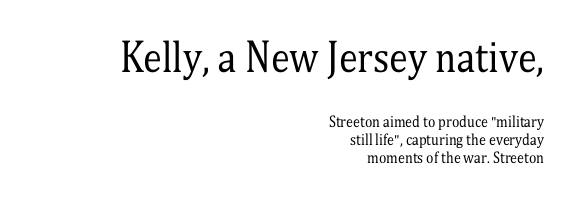
Is this a heavy cut? Hardly; it is regular or lighter. Think of a printed novel: that variable character pitch is what you see here. Evenly set lines give the paragraph a standard silhouette. The axis of the letterforms is exactly vertical. Underline: absent.
